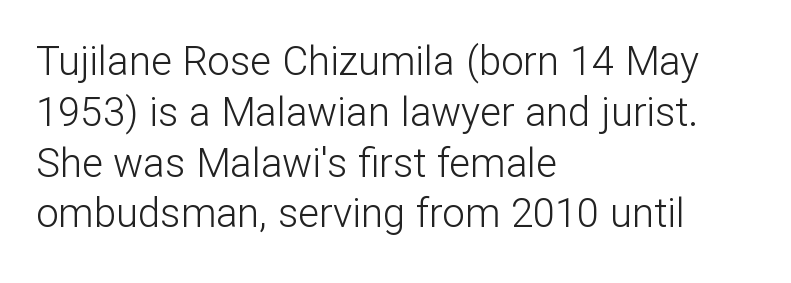
The passage shown is typeset with a sans-serif family. A typesetter would call this leading conventional body-copy spacing. The rendering keeps characters at their native spacing. Compared with a centered layout, this one pins lines to the left instead.
